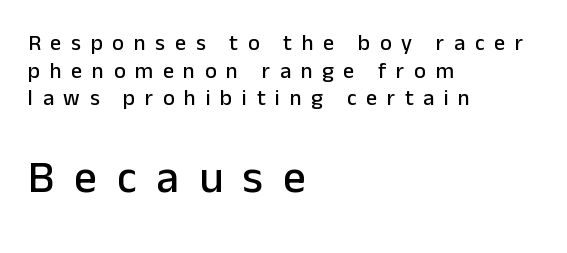
The rendering uses natural spacing where letterforms have individual widths. Summary of vertical rhythm: regular, with standard interline spacing. Look at the bottom of the vertical strokes: they stop flat, with no serifs. Type size steps up from the first block to the second. Short note: letters widely spaced.
